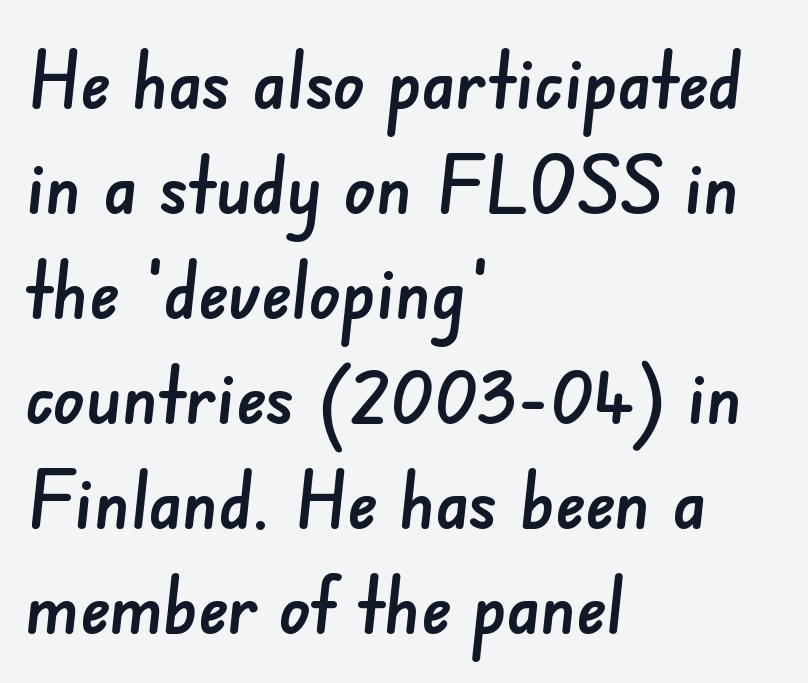
Q: Is the typeface a serif or a sans-serif typeface? A: Sans-serif.
Q: Is the text underlined? A: No.
Q: How is the paragraph aligned? A: Left-aligned.
Q: Is the spacing between letters normal or unusually wide? A: Normal.
Q: Is the spacing between lines tight, normal or loose? A: Normal.
Q: Width (condensed, normal, or wide)? A: Normal.
Q: Stroke contrast? A: Low.
Q: x-height? A: Small.
Q: Monospaced? A: No.
